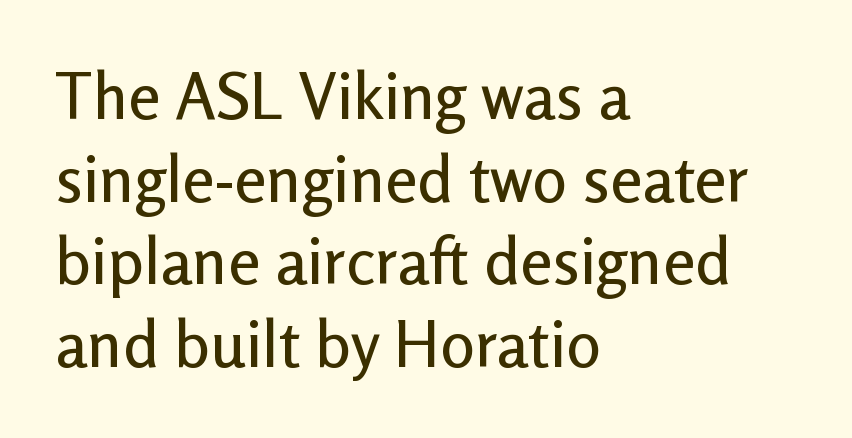
A typesetter would call this zero additional tracking. No italicization has been applied; the sample stays upright. The glyphs in this specimen are sans serif. The lines are quadded left.
